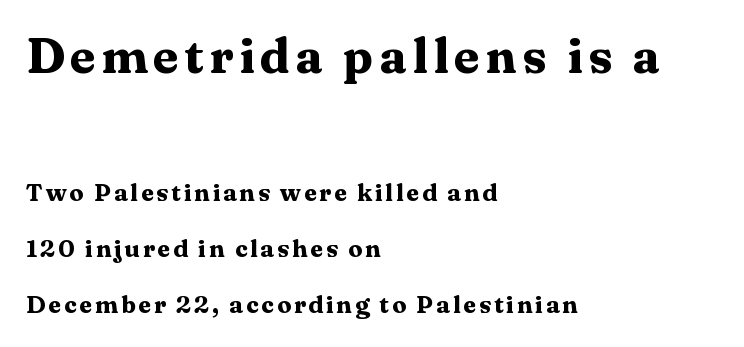
{"serif": "yes", "italic": "no", "bold": "yes", "weight": "heavy", "width": "wide", "stroke_contrast": "medium", "x_height": "medium", "monospaced": "no", "underline": "no", "align": "left", "line_spacing": "loose", "line_spacing_ratio": 2.34, "larger_block": "first", "size_ratio": 2.0, "glyph_px": 48}
